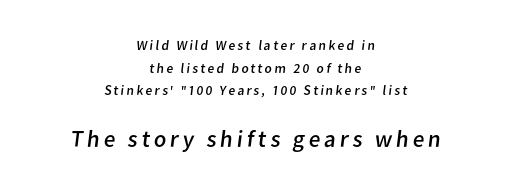
Of the two passages, the one underneath uses the larger point size. Check the space under the baseline: it is left empty. Caption: multi-line text, centered on the measure. The rendering uses a moderate line-height, typical for paragraphs. Compared with a typical body face, this is equally light or lighter still.
